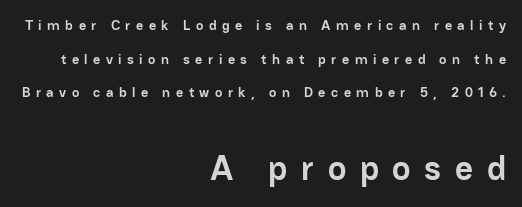
Q: Is the text bold? A: Yes.
Q: Is the text italic (slanted)? A: No, it is upright.
Q: Is the typeface a serif or a sans-serif typeface? A: Sans-serif.
Q: Is the text underlined? A: No.
Q: How is the paragraph aligned? A: Right-aligned.
Q: Is the spacing between letters normal or unusually wide? A: Unusually wide.
Q: Is the spacing between lines tight, normal or loose? A: Loose.
Q: Which block of text is set in a larger size, the first (top) or the second (bottom)? A: The second (bottom) one.
Q: Width (condensed, normal, or wide)? A: Normal.
Q: Stroke contrast? A: Low.
Q: x-height? A: Medium.
Q: Monospaced? A: No.
